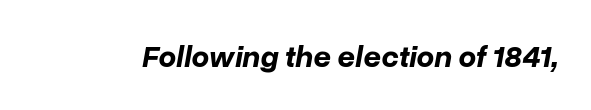
{"italic": "yes", "lean": "right", "slant_degrees": 10, "bold": "yes", "weight": "bold", "width": "normal", "stroke_contrast": "low", "x_height": "medium", "monospaced": "no", "underline": "no", "letter_spacing": "normal", "letter_spacing_em": 0.0, "glyph_px": 31}
